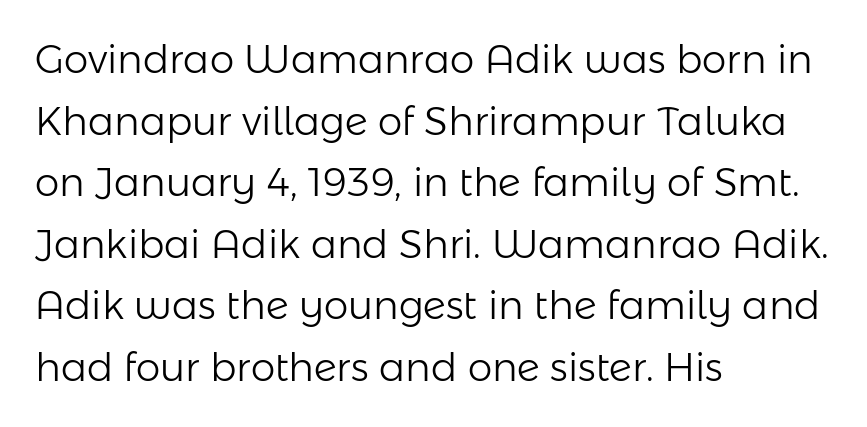
The image shows 39 px light sans-serif type, upright; set left-aligned, normal line spacing (1.58x), normal letter spacing, not underlined; low stroke contrast and a medium x-height.
